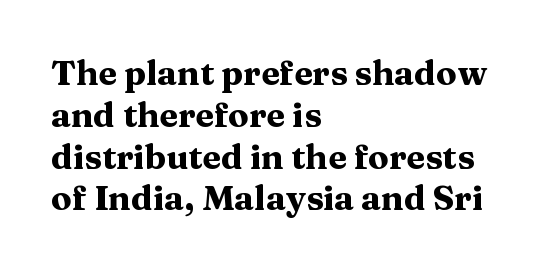
The image shows 34 px heavy, wide serif type, upright; set left-aligned, line spacing 1.23x, normal letter spacing, not underlined; medium stroke contrast and a medium x-height.
